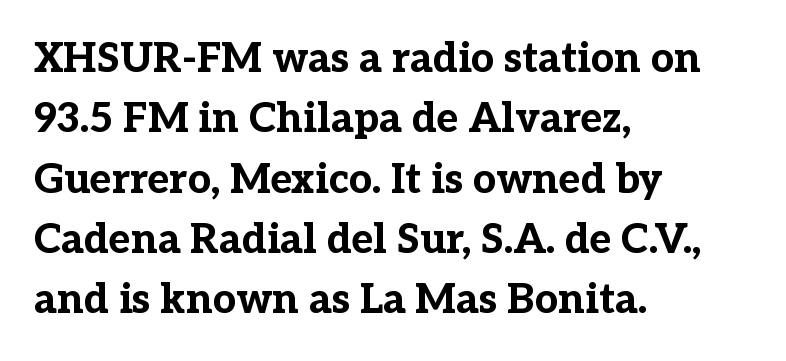
Unlike a clean sans, this face finishes its strokes with serifs. The words here are not underlined. The lettering stays uniformly vertical, giving the passage a roman look. Compared with typical body copy, the letter spacing here is the same.
